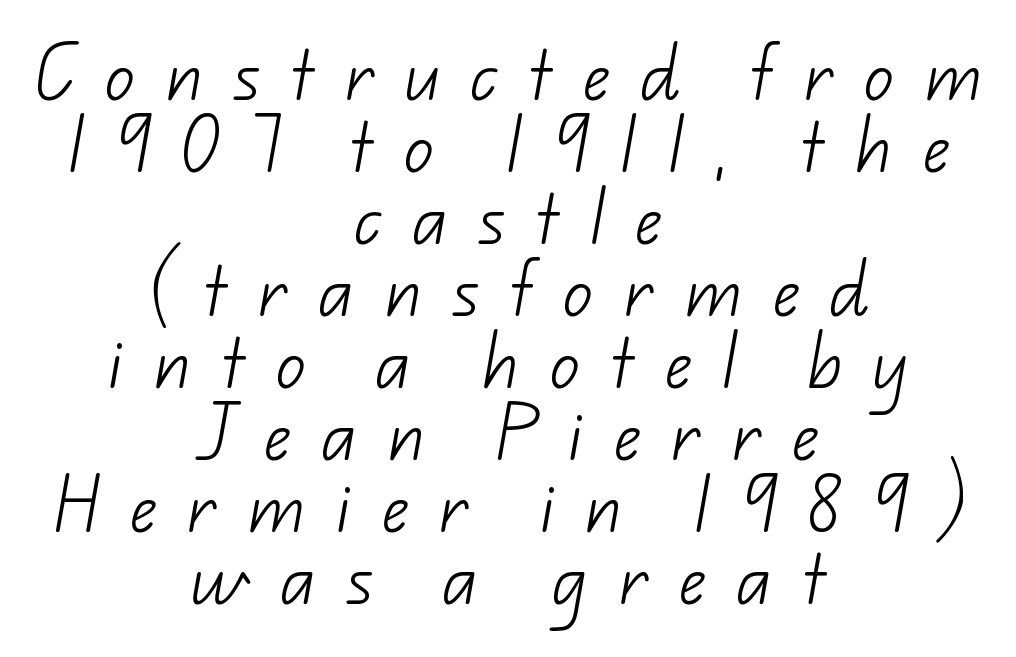
Q: Is the text bold? A: No.
Q: Is the typeface a serif or a sans-serif typeface? A: Sans-serif.
Q: Is the text underlined? A: No.
Q: How is the paragraph aligned? A: Centered.
Q: Is the spacing between letters normal or unusually wide? A: Unusually wide.
Q: Width (condensed, normal, or wide)? A: Normal.
Q: Stroke contrast? A: Low.
Q: x-height? A: Small.
Q: Monospaced? A: No.
